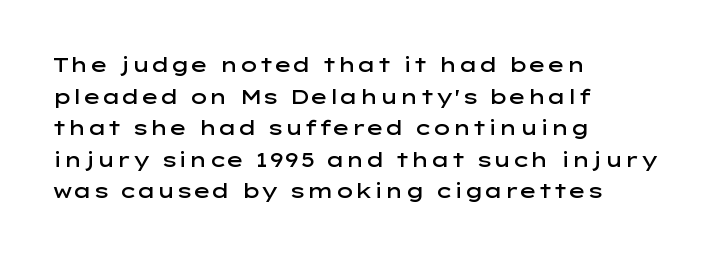
Q: Is the text bold? A: Semi-bold.
Q: Is the text italic (slanted)? A: No, it is upright.
Q: Is the text underlined? A: No.
Q: How is the paragraph aligned? A: Left-aligned.
Q: Is the spacing between letters normal or unusually wide? A: Normal.
Q: Is the spacing between lines tight, normal or loose? A: Normal.
